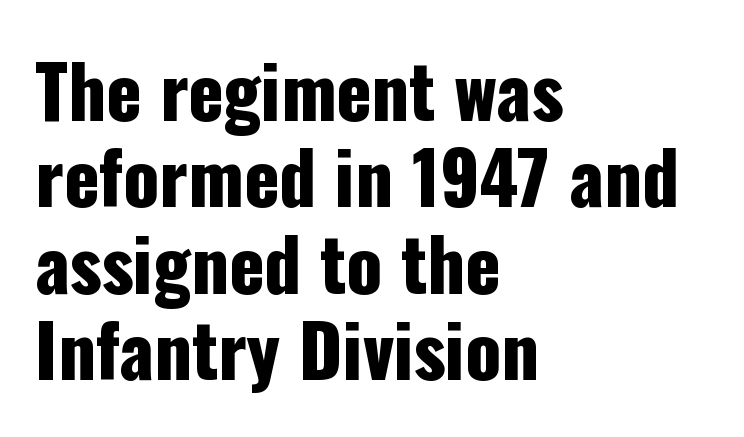
{"serif": "no", "italic": "no", "width": "condensed", "stroke_contrast": "low", "x_height": "medium", "monospaced": "no", "underline": "no", "align": "left", "line_spacing_ratio": 1.2, "letter_spacing": "normal", "letter_spacing_em": 0.0, "glyph_px": 72}
